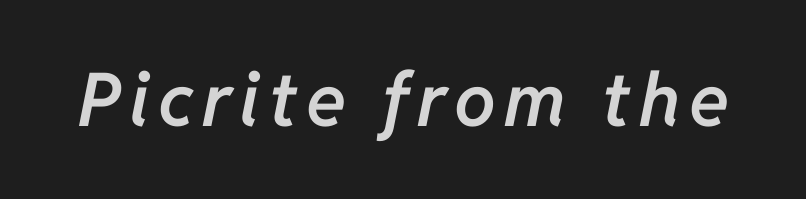
Q: Is the text bold? A: Semi-bold.
Q: Is the text italic (slanted)? A: Yes, it leans right by about 11 degrees.
Q: Is the text underlined? A: No.
Q: Width (condensed, normal, or wide)? A: Normal.
Q: Stroke contrast? A: Low.
Q: x-height? A: Medium.
Q: Monospaced? A: No.
